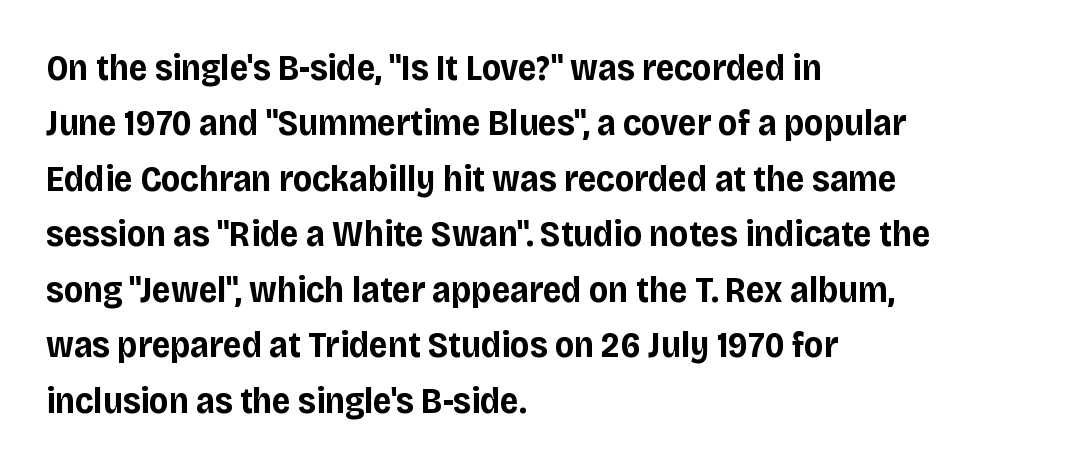
{"serif": "no", "italic": "no", "bold": "yes", "weight": "bold", "width": "normal", "stroke_contrast": "low", "x_height": "large", "monospaced": "no", "underline": "no", "align": "left", "line_spacing": "normal", "line_spacing_ratio": 1.54, "letter_spacing": "normal", "letter_spacing_em": 0.0, "glyph_px": 36}
